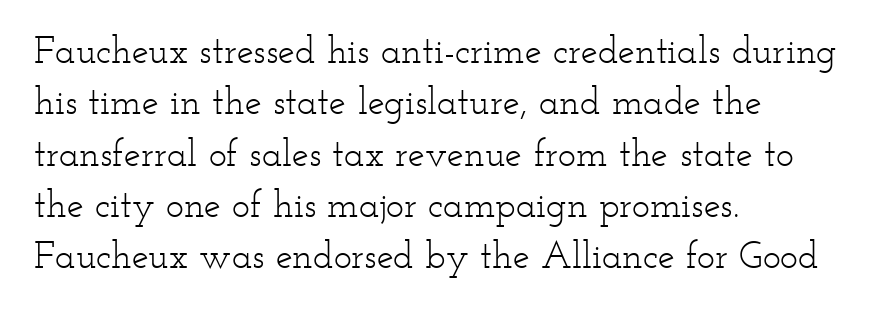
The setting favours the left margin, as ordinary paragraphs usually do. This sample has the flowing, uneven cadence of proportional lettering. The rendering keeps characters at their native spacing. Is this a heavy cut? Hardly; it is regular or lighter. No italicization has been applied; the sample stays upright. Lines of text with bare space underneath.
